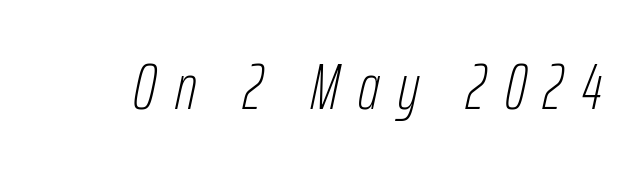
The image shows 65 px thin, condensed type, italic (leaning right); set unusually wide letter spacing (+0.29 em), not underlined; low stroke contrast and a medium x-height.
